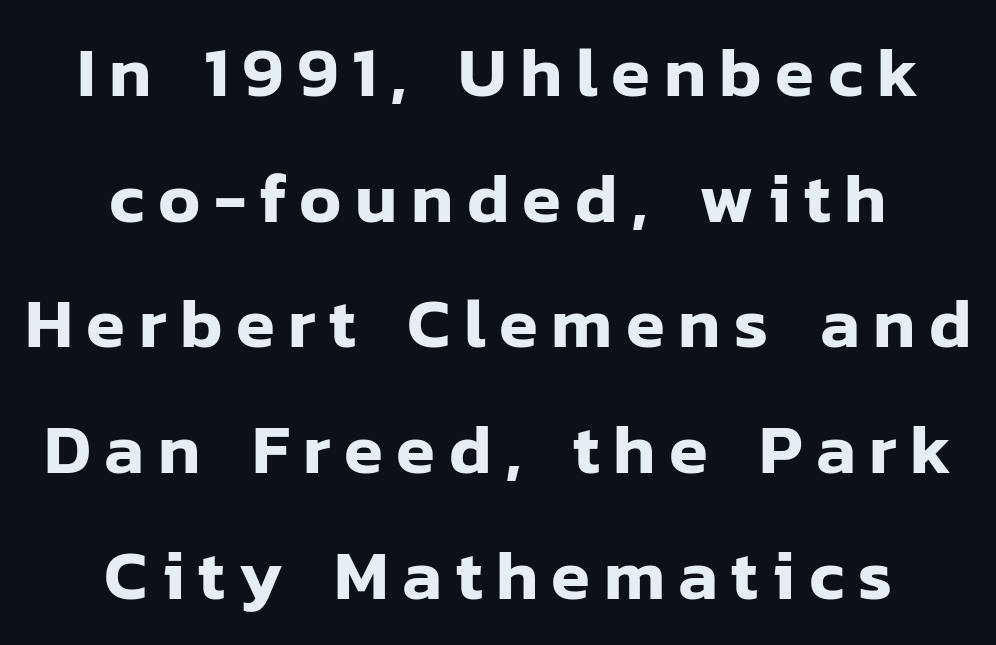
The image shows 71 px sans-serif type, upright; set centered, line spacing 1.77x, not underlined; low stroke contrast and a medium x-height.
